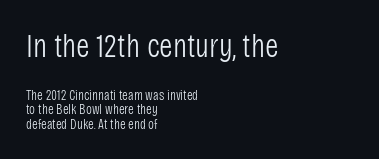
{"serif": "no", "italic": "no", "bold": "no", "weight": "light", "width": "condensed", "stroke_contrast": "low", "x_height": "large", "monospaced": "no", "underline": "no", "align": "left", "line_spacing": "tight", "line_spacing_ratio": 1.02, "letter_spacing": "normal", "letter_spacing_em": 0.0, "larger_block": "first", "size_ratio": 2.36, "glyph_px": 33}
